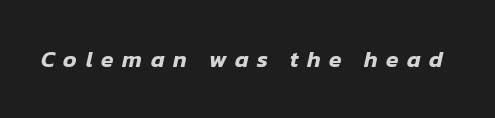
Q: Is the text italic (slanted)? A: Yes, it leans right by about 12 degrees.
Q: Is the text underlined? A: No.
Q: Is the spacing between letters normal or unusually wide? A: Unusually wide.
